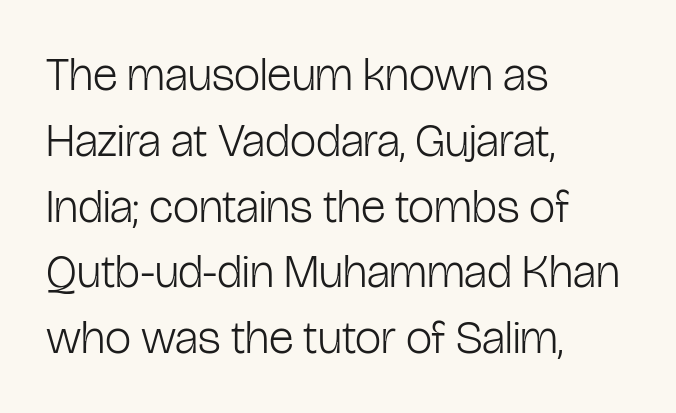
The image shows 47 px light, condensed sans-serif type, upright; set left-aligned, normal line spacing (1.4x), normal letter spacing, not underlined; low stroke contrast and a medium x-height.
